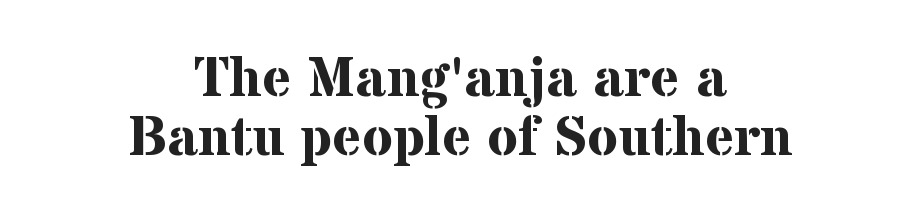
Stroke thickness is high; the sample reads as a true bold. Is this a sans? No — the strokes have serifs. A typesetter would mark this as roman, not italic. Bare-footed words on every line.
